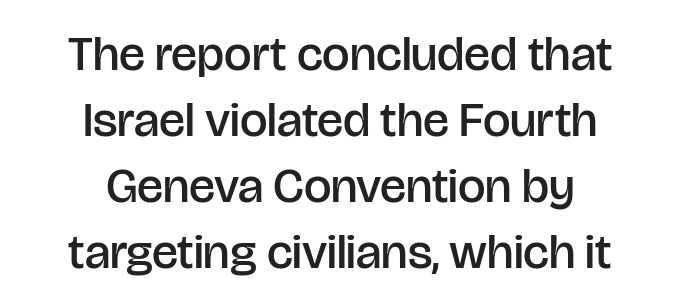
{"serif": "no", "italic": "no", "bold": "semi", "weight": "semibold", "width": "normal", "stroke_contrast": "low", "x_height": "large", "monospaced": "no", "underline": "no", "align": "center", "line_spacing": "normal", "line_spacing_ratio": 1.35, "letter_spacing": "normal", "letter_spacing_em": 0.0, "glyph_px": 49}
